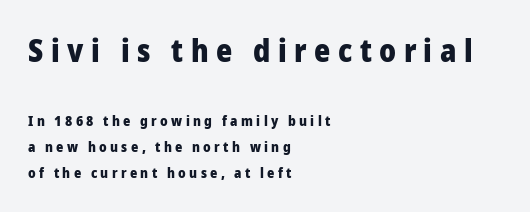
{"serif": "no", "italic": "no", "bold": "yes", "weight": "heavy", "width": "normal", "stroke_contrast": "low", "x_height": "medium", "monospaced": "no", "underline": "no", "align": "left", "line_spacing_ratio": 1.87, "letter_spacing": "wide", "letter_spacing_em": 0.24, "larger_block": "first", "size_ratio": 2.21, "glyph_px": 31}
